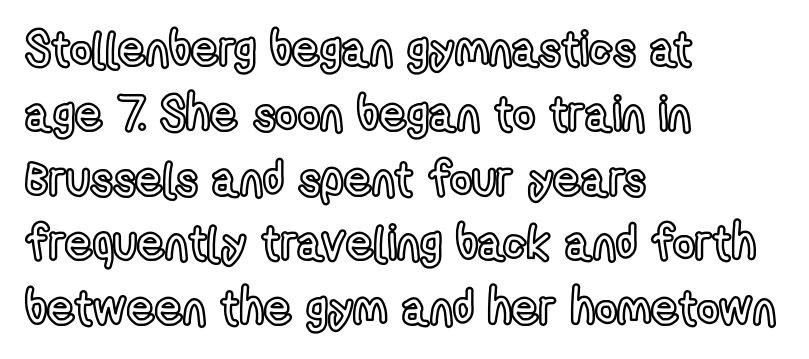
Q: Is the text italic (slanted)? A: No, it is upright.
Q: Is the text underlined? A: No.
Q: How is the paragraph aligned? A: Left-aligned.
Q: Is the spacing between letters normal or unusually wide? A: Normal.
Q: Is the spacing between lines tight, normal or loose? A: Normal.
Q: Width (condensed, normal, or wide)? A: Condensed.
Q: x-height? A: Medium.
Q: Monospaced? A: No.
